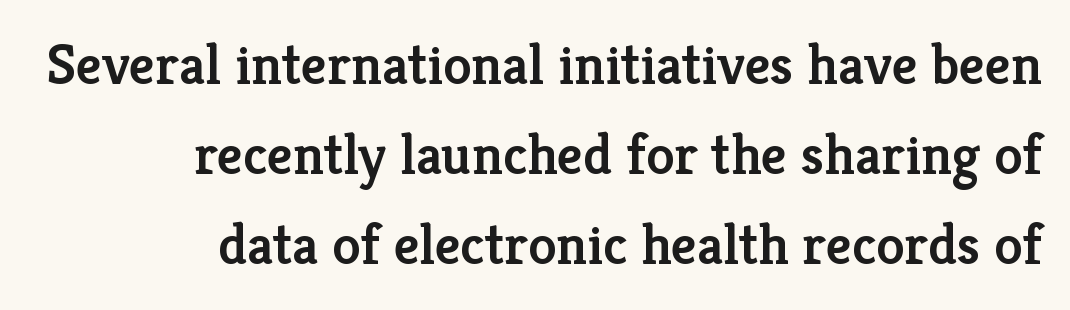
Q: Is the text bold? A: Semi-bold.
Q: Is the text italic (slanted)? A: No, it is upright.
Q: Is the typeface a serif or a sans-serif typeface? A: Serif.
Q: Is the text underlined? A: No.
Q: How is the paragraph aligned? A: Right-aligned.
Q: Is the spacing between letters normal or unusually wide? A: Normal.
Q: Is the spacing between lines tight, normal or loose? A: Normal.
Q: Width (condensed, normal, or wide)? A: Normal.
Q: Stroke contrast? A: Low.
Q: x-height? A: Medium.
Q: Monospaced? A: No.
